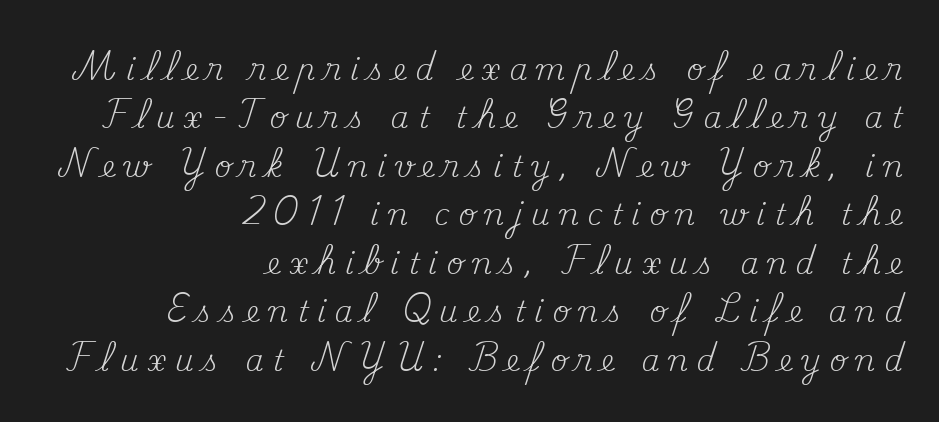
{"serif": "yes", "bold": "no", "weight": "regular", "width": "normal", "stroke_contrast": "medium", "x_height": "small", "monospaced": "no", "underline": "no", "align": "right", "line_spacing": "normal", "line_spacing_ratio": 1.67, "letter_spacing": "wide", "letter_spacing_em": 0.31, "glyph_px": 29}
